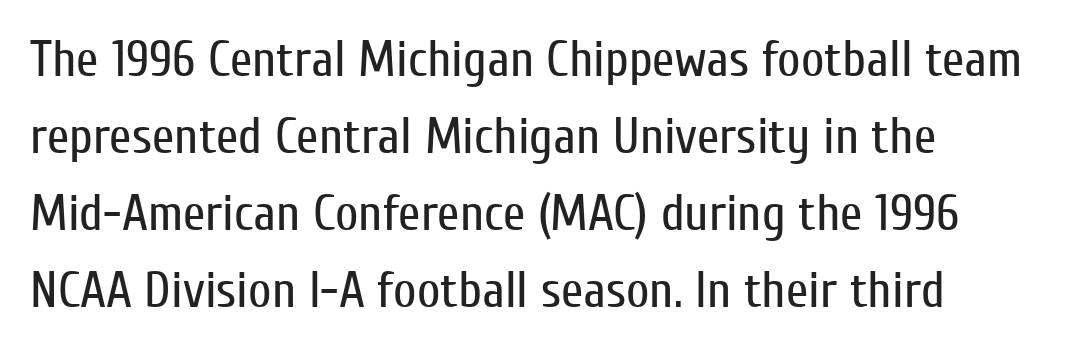
Q: Is the text bold? A: No.
Q: Is the text italic (slanted)? A: No, it is upright.
Q: Is the typeface a serif or a sans-serif typeface? A: Sans-serif.
Q: Is the text underlined? A: No.
Q: How is the paragraph aligned? A: Left-aligned.
Q: Is the spacing between letters normal or unusually wide? A: Normal.
Q: Is the spacing between lines tight, normal or loose? A: Normal.
Q: Width (condensed, normal, or wide)? A: Condensed.
Q: Stroke contrast? A: Low.
Q: x-height? A: Medium.
Q: Monospaced? A: No.
